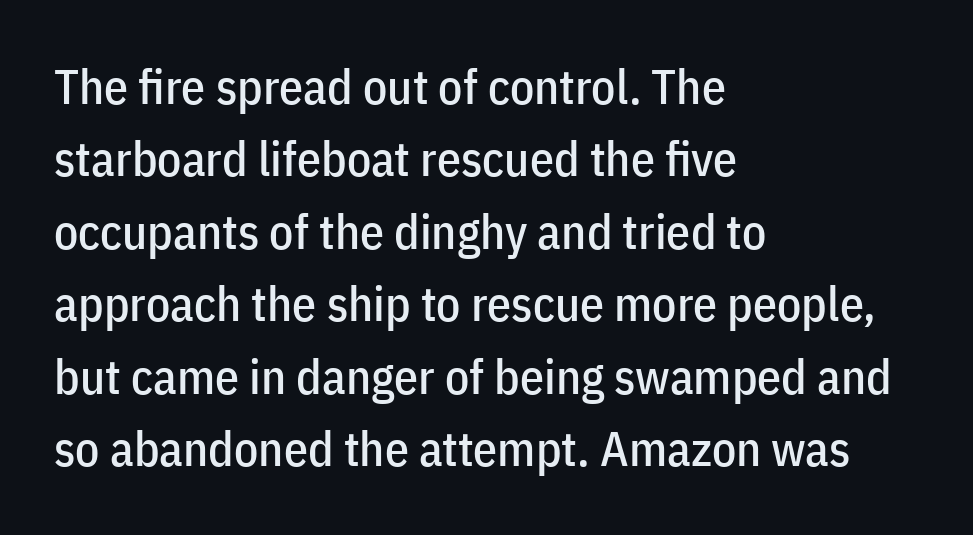
{"serif": "no", "italic": "no", "width": "condensed", "stroke_contrast": "low", "x_height": "medium", "monospaced": "no", "underline": "no", "align": "left", "line_spacing": "normal", "line_spacing_ratio": 1.51, "letter_spacing": "normal", "letter_spacing_em": 0.0, "glyph_px": 48}
